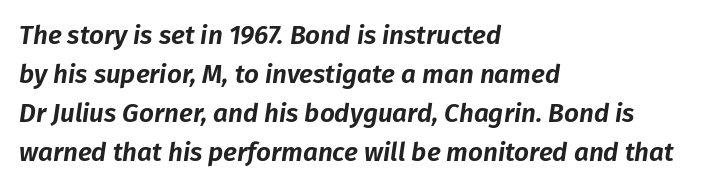
Notice how the stems are inclined rather than vertical — that's the hallmark of italics. The leading is moderate, giving the passage an even texture. Line beginnings align vertically; line endings do not. The space beneath each line is pristine and unruled.
